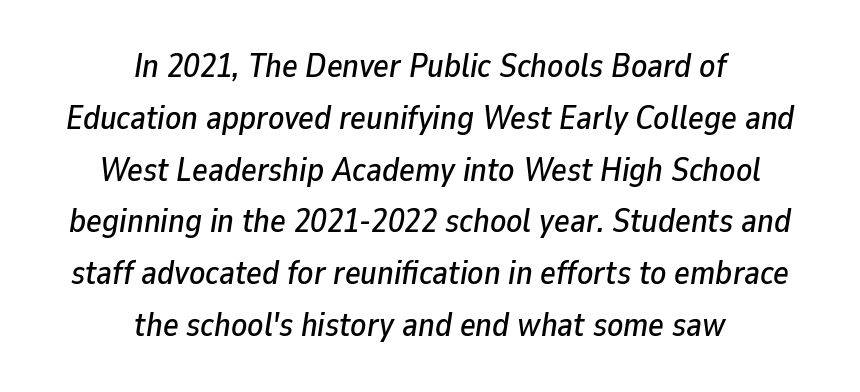
The image shows 33 px text type, italic (leaning right); set centered, normal line spacing (1.57x), normal letter spacing, not underlined; low stroke contrast and a medium x-height.
